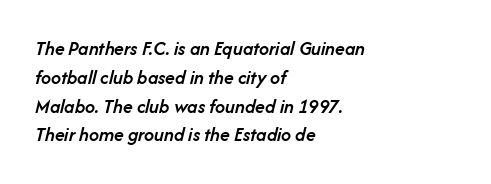
Q: Is the text bold? A: Semi-bold.
Q: Is the text italic (slanted)? A: Yes, it leans right by about 14 degrees.
Q: Is the text underlined? A: No.
Q: How is the paragraph aligned? A: Left-aligned.
Q: Is the spacing between letters normal or unusually wide? A: Normal.
Q: Is the spacing between lines tight, normal or loose? A: Normal.
